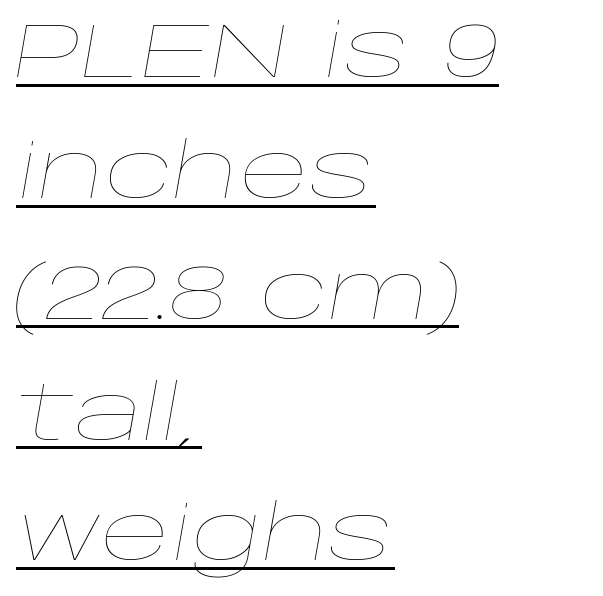
{"italic": "yes", "lean": "right", "slant_degrees": 10, "bold": "no", "weight": "thin", "width": "wide", "stroke_contrast": "low", "x_height": "large", "monospaced": "no", "underline": "yes", "align": "left", "line_spacing": "normal", "line_spacing_ratio": 1.59, "letter_spacing": "normal", "letter_spacing_em": 0.0, "glyph_px": 76}
